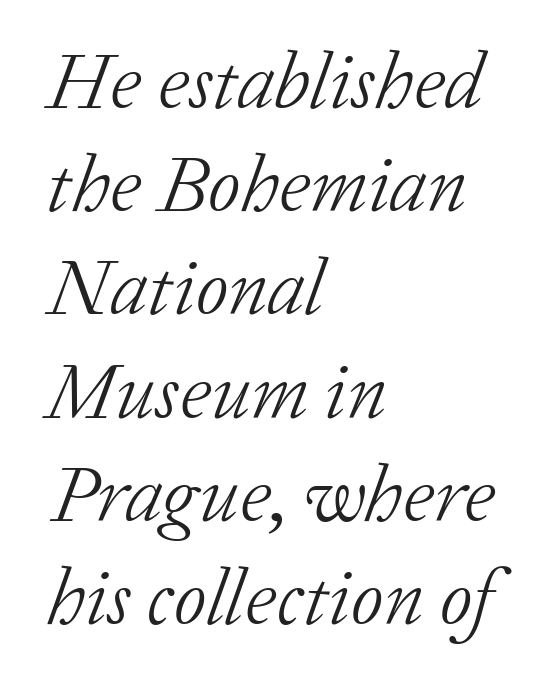
These lines were composed using italics. Nobody touched the tracking dial on this one. On a weight scale, this lands at 450 or below. Horizontally, the lines are justified to the leading edge only. Quick note: underline off.
